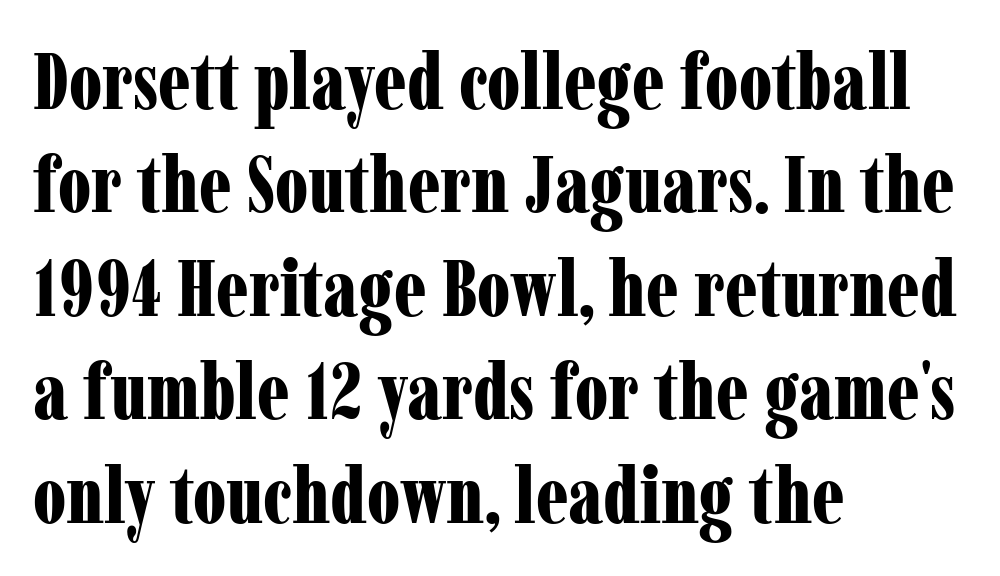
Clear beneath every line of the passage. Old-style or modern, the face here clearly has serifs. The compositor pushed each line to the left boundary. Normally led — the rows are evenly, conventionally spaced. Every character sits straight up, as roman type does. Caption: standard tracking, unaltered.
